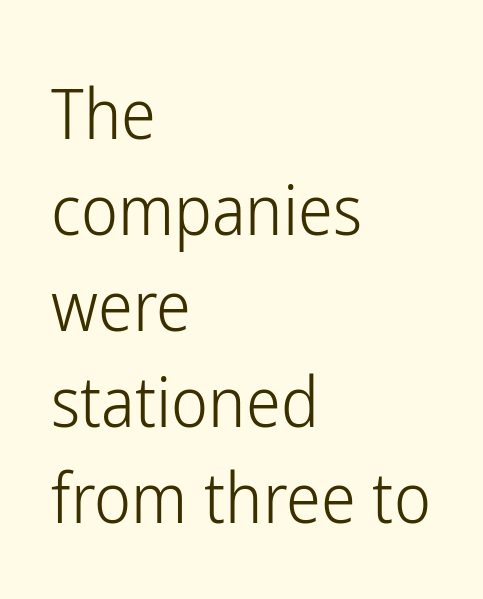
Rows of type keep a routine distance in the vertical direction. The font is comparable to plain body text, perhaps lighter. The letters sit at their default tracking, neither squeezed nor spread. Bare-footed words on every line. Style check: upright. The characters display no serif detailing; their extremities are plain.
